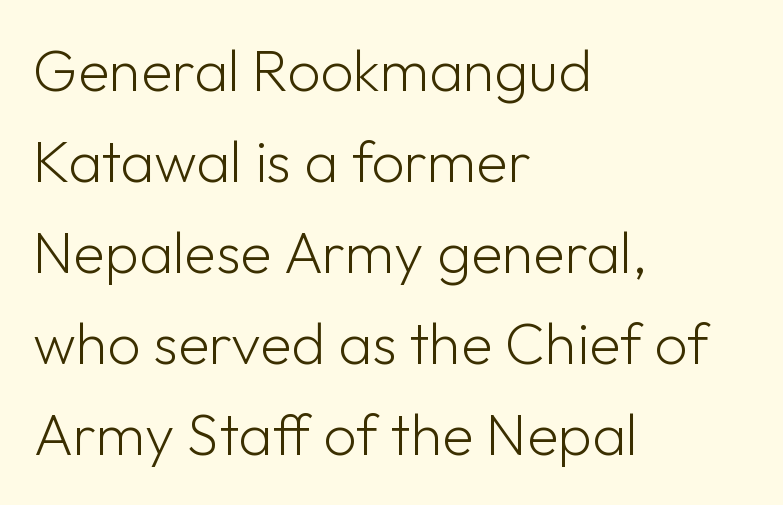
{"serif": "no", "italic": "no", "bold": "no", "weight": "light", "width": "normal", "stroke_contrast": "low", "x_height": "medium", "monospaced": "no", "underline": "no", "align": "left", "line_spacing": "normal", "line_spacing_ratio": 1.57, "letter_spacing": "normal", "letter_spacing_em": 0.0, "glyph_px": 58}
